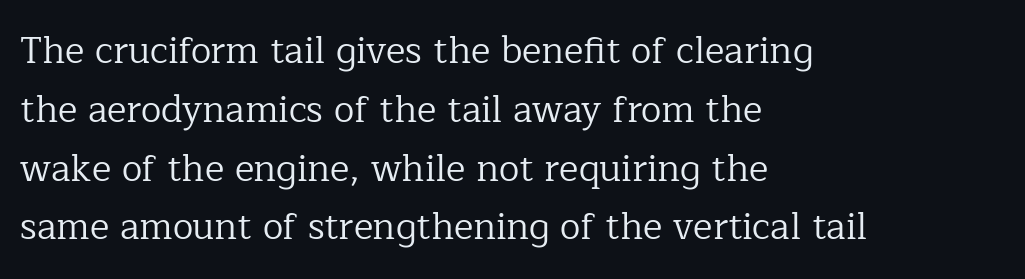
Q: Is the text bold? A: No.
Q: Is the text italic (slanted)? A: No, it is upright.
Q: Is the typeface a serif or a sans-serif typeface? A: Serif.
Q: Is the text underlined? A: No.
Q: How is the paragraph aligned? A: Left-aligned.
Q: Is the spacing between letters normal or unusually wide? A: Normal.
Q: Is the spacing between lines tight, normal or loose? A: Normal.
Q: Width (condensed, normal, or wide)? A: Normal.
Q: Stroke contrast? A: Low.
Q: x-height? A: Medium.
Q: Monospaced? A: No.
